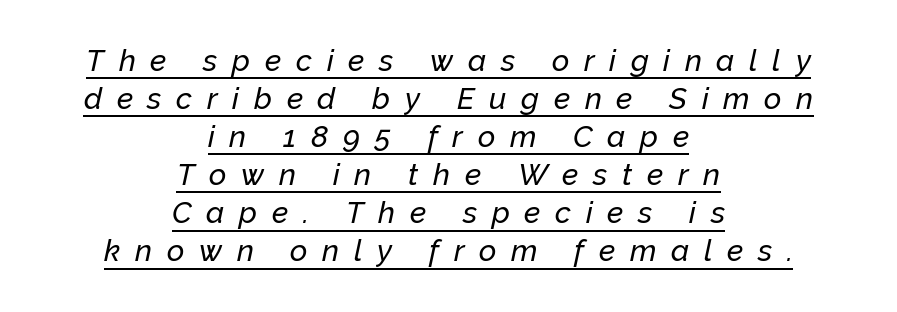
The rendering applies a slant to the glyphs. Each line is balanced around a shared central axis. Compared with undecorated copy, this sample adds a rule below the words. Reading down the column, the eye jumps a familiar distance to each next line. Is this a fixed-width face? No — the glyphs have proportional, varying widths. Students, note that the glyphs here are deliberately spaced far apart.
